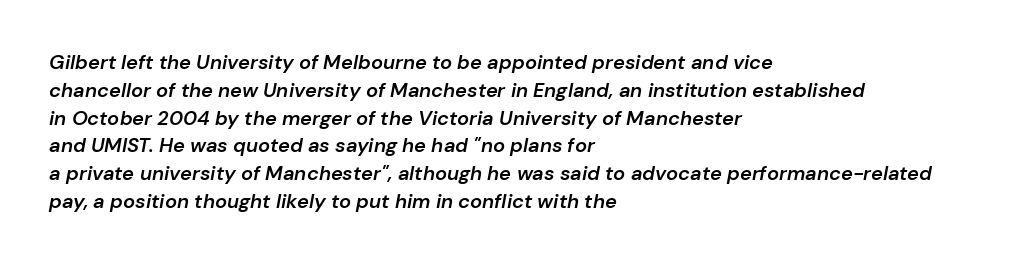
The image shows 20 px text type, italic (leaning right); set left-aligned, normal line spacing (1.39x), normal letter spacing, not underlined.
